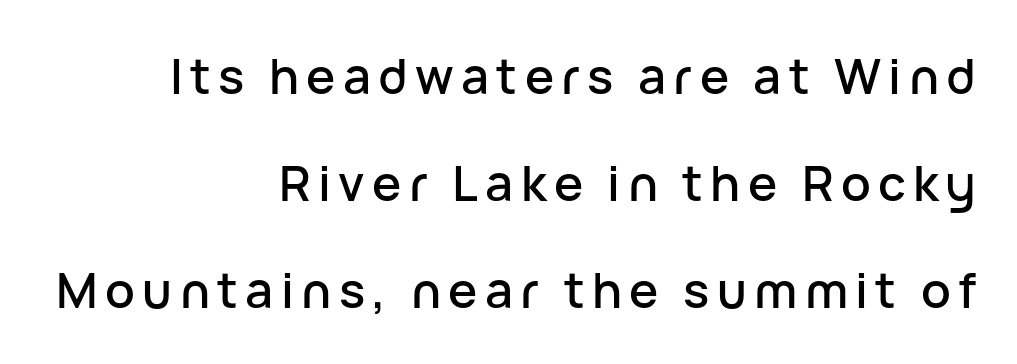
{"serif": "no", "italic": "no", "width": "normal", "stroke_contrast": "low", "x_height": "medium", "monospaced": "no", "underline": "no", "align": "right", "line_spacing": "loose", "line_spacing_ratio": 2.18, "glyph_px": 49}
